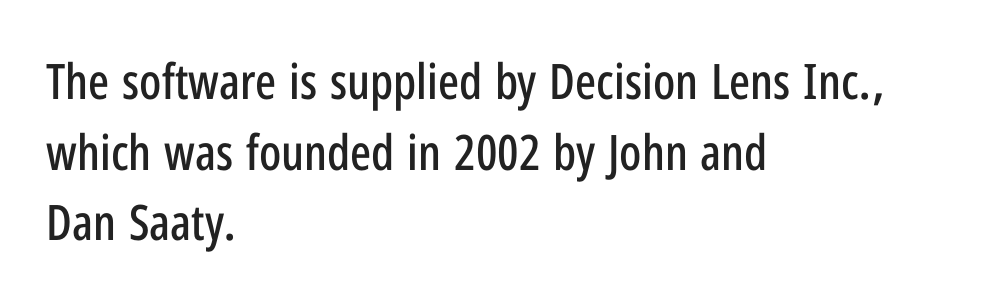
{"serif": "no", "italic": "no", "width": "condensed", "stroke_contrast": "low", "x_height": "medium", "monospaced": "no", "underline": "no", "align": "left", "line_spacing": "normal", "line_spacing_ratio": 1.44, "letter_spacing": "normal", "letter_spacing_em": 0.0, "glyph_px": 49}
